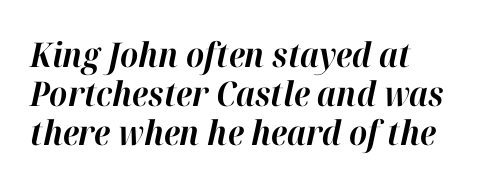
The image shows 34 px bold type, italic (leaning right); set left-aligned, tight line spacing (1.15x), normal letter spacing, not underlined; high stroke contrast and a medium x-height.
